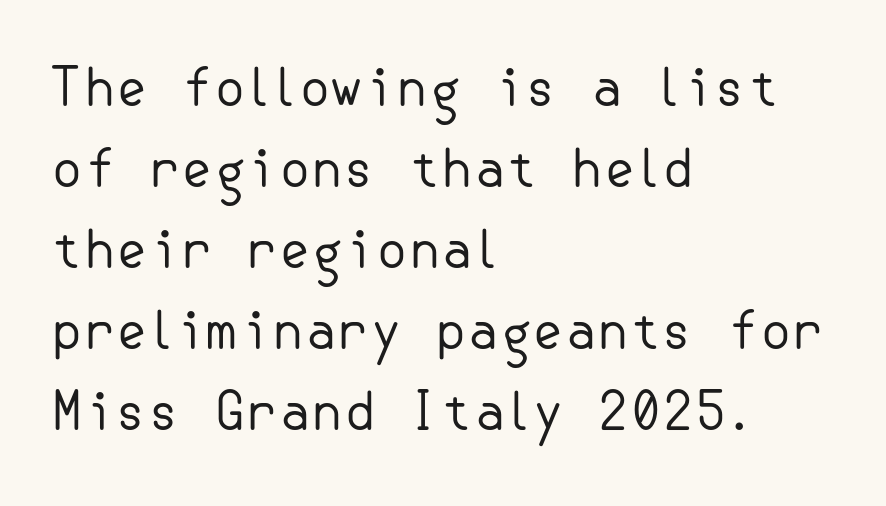
Q: Is the text bold? A: No.
Q: Is the text italic (slanted)? A: No, it is upright.
Q: Is the typeface a serif or a sans-serif typeface? A: Sans-serif.
Q: Is the text underlined? A: No.
Q: How is the paragraph aligned? A: Left-aligned.
Q: Is the spacing between letters normal or unusually wide? A: Normal.
Q: Is the spacing between lines tight, normal or loose? A: Normal.
Q: Width (condensed, normal, or wide)? A: Normal.
Q: Stroke contrast? A: Low.
Q: x-height? A: Small.
